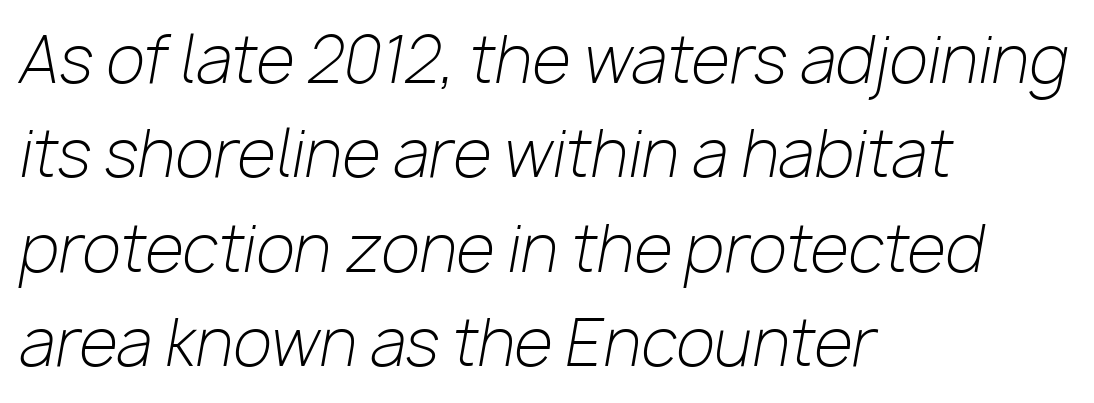
The image shows 63 px light type, italic (leaning right); set left-aligned, normal line spacing (1.5x), normal letter spacing, not underlined; low stroke contrast and a medium x-height.
